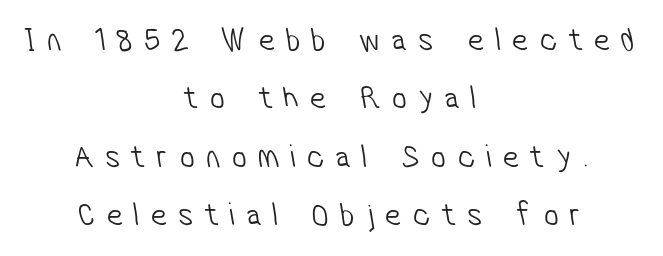
{"serif": "no", "bold": "no", "weight": "light", "width": "condensed", "stroke_contrast": "low", "x_height": "medium", "monospaced": "no", "underline": "no", "align": "center", "line_spacing_ratio": 1.77, "letter_spacing": "wide", "letter_spacing_em": 0.34, "glyph_px": 33}
